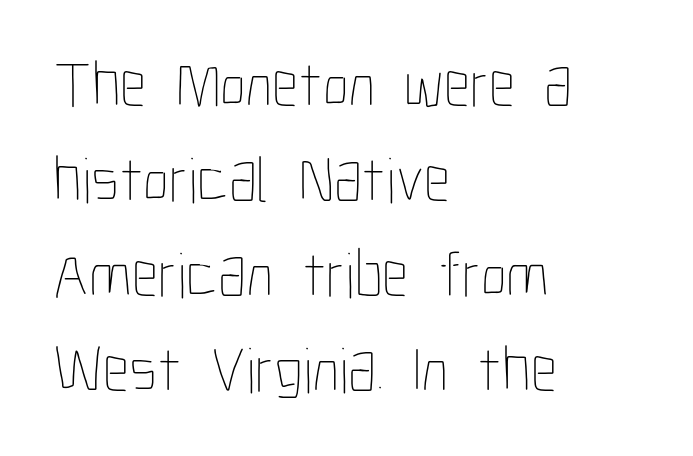
The image shows 65 px thin, condensed type, upright; set left-aligned, normal line spacing (1.46x), normal letter spacing, not underlined; low stroke contrast and a medium x-height.
